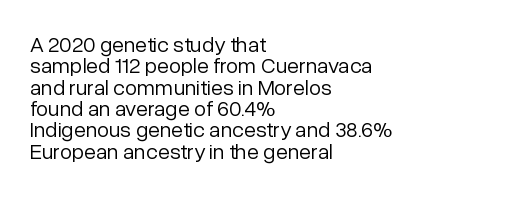
Q: Is the text bold? A: No.
Q: Is the text italic (slanted)? A: No, it is upright.
Q: Is the text underlined? A: No.
Q: How is the paragraph aligned? A: Left-aligned.
Q: Is the spacing between letters normal or unusually wide? A: Normal.
Q: Is the spacing between lines tight, normal or loose? A: Tight.
